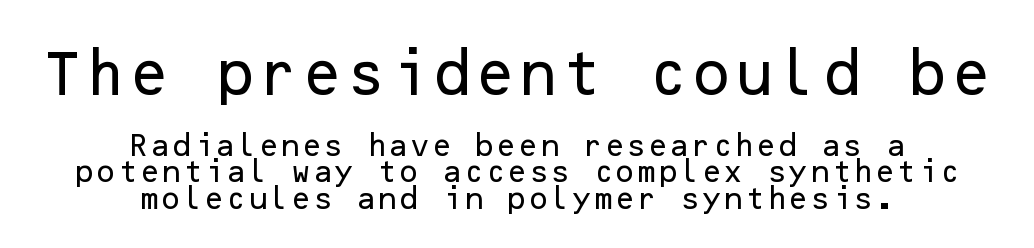
The image shows 50 px sans-serif type, upright; set centered, tight line spacing (1.06x), normal letter spacing, not underlined; the first (top) block is 2.0x larger; low stroke contrast and a medium x-height.
